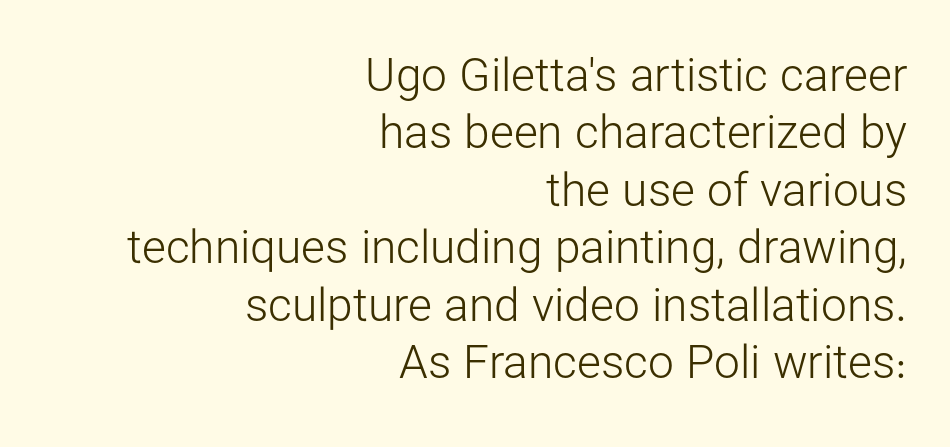
Q: Is the text bold? A: No.
Q: Is the text italic (slanted)? A: No, it is upright.
Q: Is the typeface a serif or a sans-serif typeface? A: Sans-serif.
Q: Is the text underlined? A: No.
Q: How is the paragraph aligned? A: Right-aligned.
Q: Is the spacing between letters normal or unusually wide? A: Normal.
Q: Is the spacing between lines tight, normal or loose? A: Normal.
Q: Width (condensed, normal, or wide)? A: Normal.
Q: Stroke contrast? A: Low.
Q: x-height? A: Medium.
Q: Monospaced? A: No.
